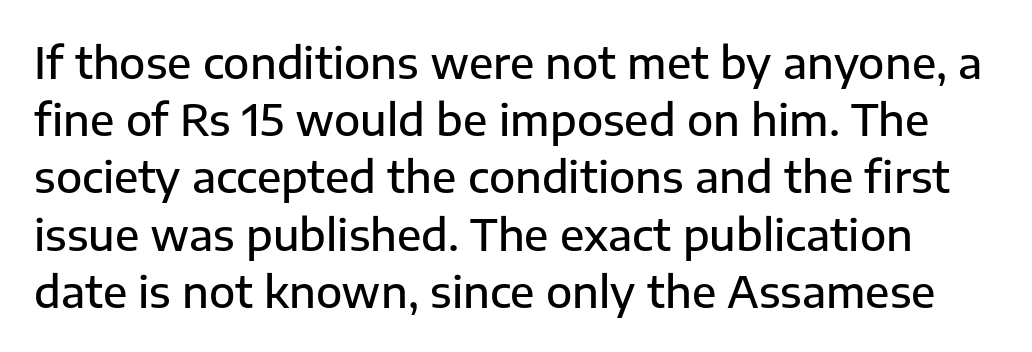
Q: Is the text bold? A: Semi-bold.
Q: Is the text italic (slanted)? A: No, it is upright.
Q: Is the typeface a serif or a sans-serif typeface? A: Sans-serif.
Q: Is the text underlined? A: No.
Q: Is the spacing between letters normal or unusually wide? A: Normal.
Q: Is the spacing between lines tight, normal or loose? A: Normal.
Q: Width (condensed, normal, or wide)? A: Normal.
Q: Stroke contrast? A: Low.
Q: x-height? A: Medium.
Q: Monospaced? A: No.
